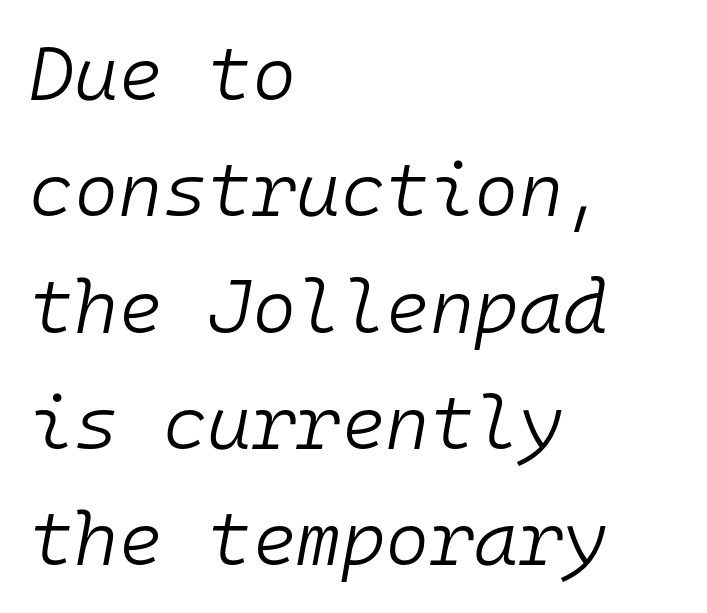
The image shows 76 px light type, italic (leaning right), monospaced; set left-aligned, normal line spacing (1.53x), normal letter spacing, not underlined; low stroke contrast and a medium x-height.
